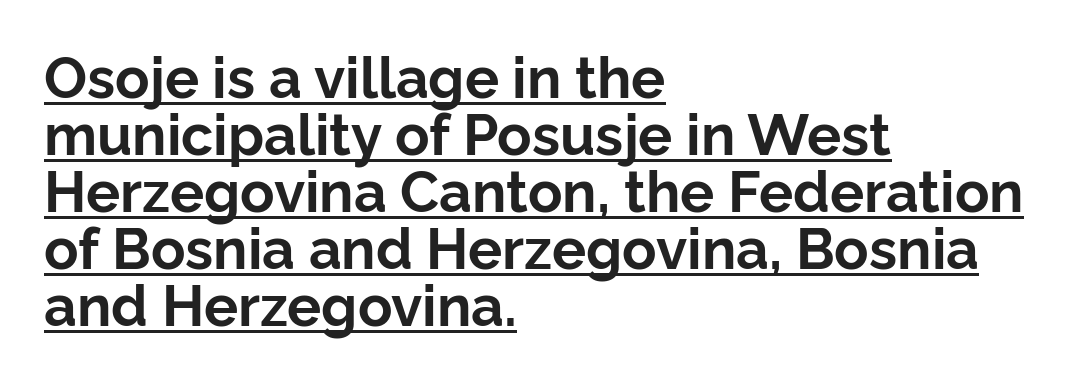
If you drew a ruler down the left edge, every line would touch it. Varying glyph widths throughout — classic text-font behaviour. Italic? Not at all — the glyphs are vertical. Strong, thick strokes mark this as bold type.
